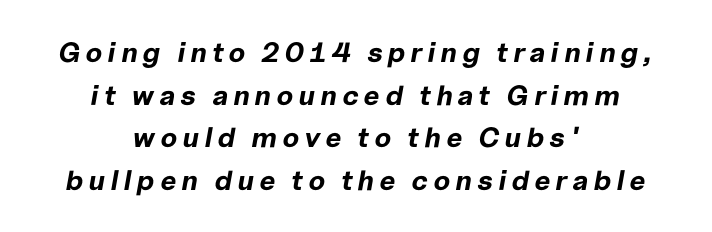
{"italic": "yes", "lean": "right", "slant_degrees": 10, "bold": "yes", "weight": "bold", "width": "normal", "stroke_contrast": "low", "x_height": "medium", "monospaced": "no", "underline": "no", "align": "center", "line_spacing": "normal", "line_spacing_ratio": 1.52, "glyph_px": 28}
